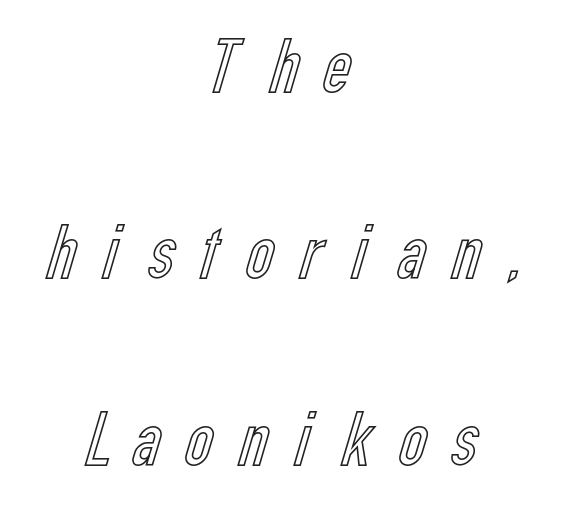
{"width": "condensed", "x_height": "medium", "monospaced": "no", "underline": "no", "align": "center", "line_spacing": "loose", "line_spacing_ratio": 2.33, "letter_spacing": "wide", "letter_spacing_em": 0.21, "glyph_px": 80}
